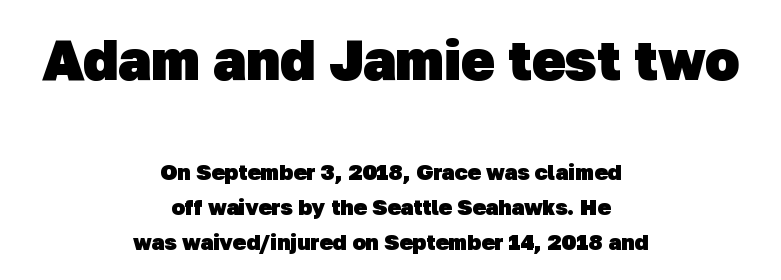
The upper block of text is set noticeably larger than the block beneath it. The paragraph shown floats in the horizontal middle. The passage shown is typed in a proportional face where columns would drift. The rendering keeps characters at their native spacing. Look at the stroke-to-counter ratio: heavy, a bold.
